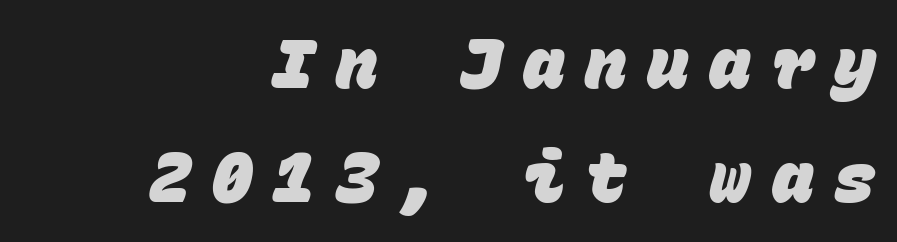
{"serif": "no", "bold": "yes", "weight": "heavy", "width": "normal", "stroke_contrast": "low", "x_height": "large", "monospaced": "yes", "underline": "no", "line_spacing": "normal", "line_spacing_ratio": 1.63, "letter_spacing": "wide", "letter_spacing_em": 0.29, "glyph_px": 70}
